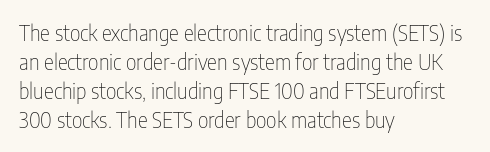
Letters rest on an invisible, unmarked baseline. Heaviness? Minimal to ordinary, like unemphasized prose. The rendering anchors every line to the left-hand side. The line-height multiplier appears to be the usual default.
